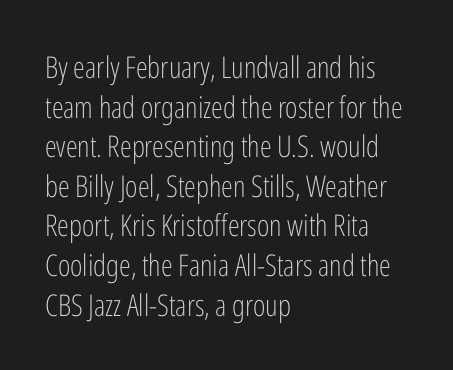
{"serif": "no", "italic": "no", "bold": "no", "weight": "light", "width": "condensed", "stroke_contrast": "low", "x_height": "medium", "monospaced": "no", "underline": "no", "align": "left", "line_spacing": "normal", "line_spacing_ratio": 1.32, "letter_spacing": "normal", "letter_spacing_em": 0.0, "glyph_px": 30}
